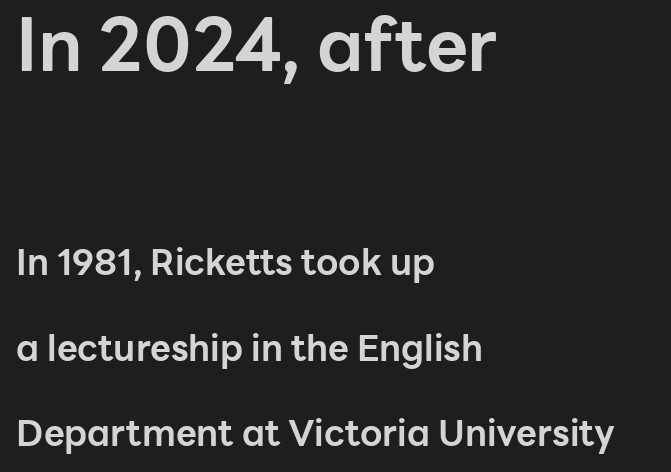
{"serif": "no", "italic": "no", "bold": "yes", "weight": "bold", "width": "normal", "stroke_contrast": "low", "x_height": "medium", "monospaced": "no", "underline": "no", "align": "left", "line_spacing": "loose", "line_spacing_ratio": 2.38, "letter_spacing": "normal", "letter_spacing_em": 0.0, "larger_block": "first", "size_ratio": 2.03, "glyph_px": 73}
